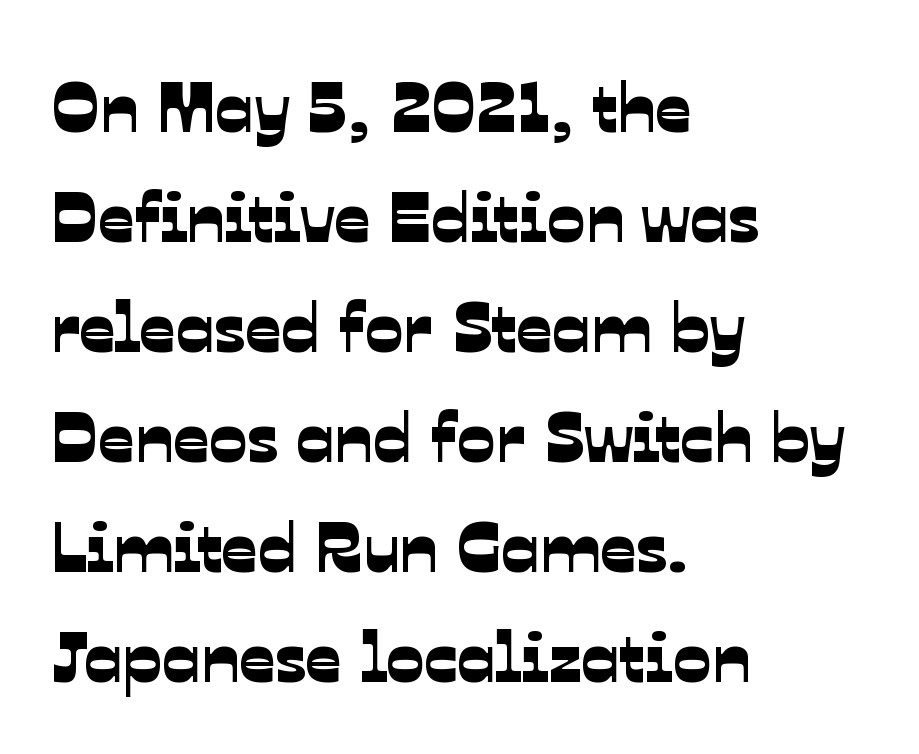
The image shows 71 px sans-serif type; set left-aligned, normal line spacing (1.55x), normal letter spacing, not underlined; low stroke contrast and a medium x-height.
